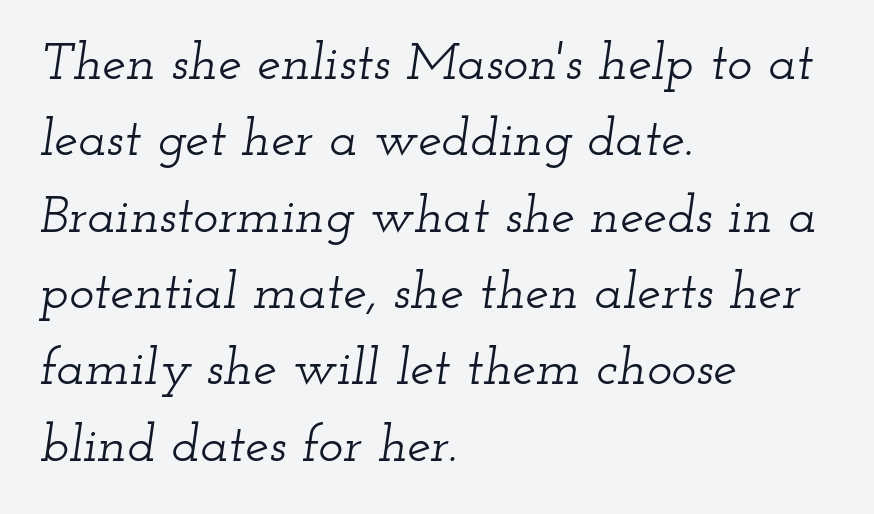
{"serif": "yes", "italic": "yes", "lean": "right", "slant_degrees": 12, "width": "wide", "stroke_contrast": "low", "x_height": "small", "monospaced": "no", "underline": "no", "align": "left", "line_spacing": "normal", "line_spacing_ratio": 1.44, "letter_spacing": "normal", "letter_spacing_em": 0.0, "glyph_px": 53}
